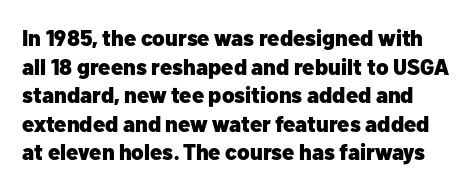
Q: Is the text bold? A: Yes.
Q: Is the text italic (slanted)? A: No, it is upright.
Q: Is the text underlined? A: No.
Q: Is the spacing between letters normal or unusually wide? A: Normal.
Q: Is the spacing between lines tight, normal or loose? A: Normal.
